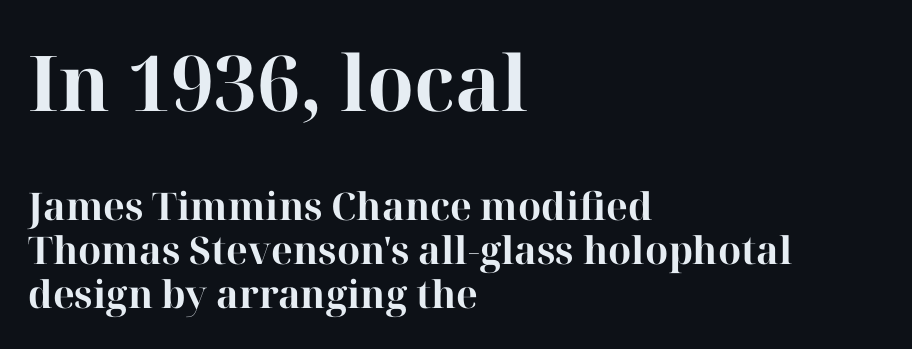
Looks like regular typesetting: each glyph gets only the width it needs. Which margin do the lines hug? The left one — the right edge is uneven. The passage shown has conventional tracking throughout. You get the large type first, then a drop to smaller type.
